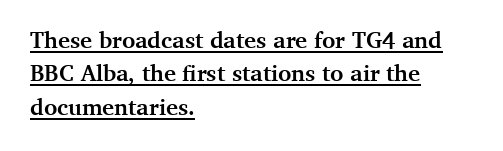
Q: Is the text bold? A: Yes.
Q: Is the text italic (slanted)? A: No, it is upright.
Q: Is the text underlined? A: Yes.
Q: How is the paragraph aligned? A: Left-aligned.
Q: Is the spacing between letters normal or unusually wide? A: Normal.
Q: Is the spacing between lines tight, normal or loose? A: Normal.
